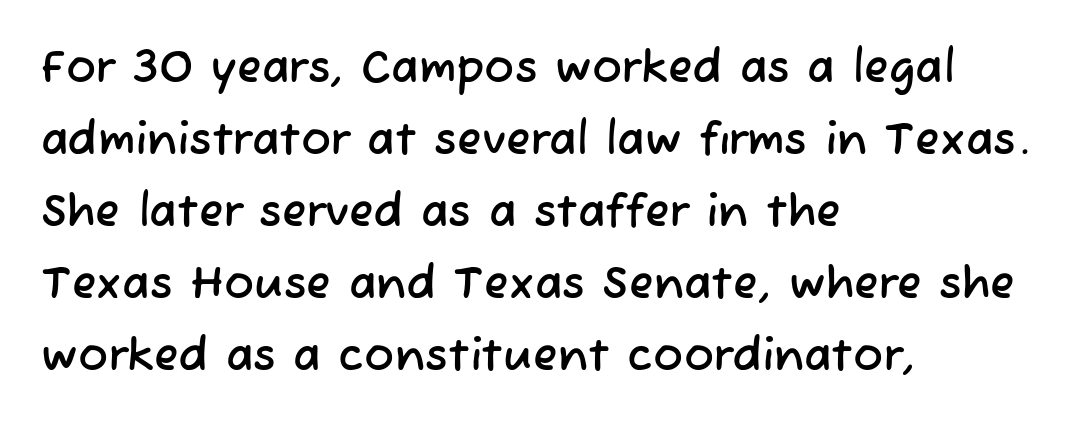
Students, observe: this is what conventionally led text looks like. Here the designer chose a conventional face with non-uniform glyph widths. The letters carry no serifs — their stems end cleanly without finishing strokes. The space directly below the letters is spotless. The lines in this sample share a left origin and differ only in where they stop. Short note: letters normally spaced.
